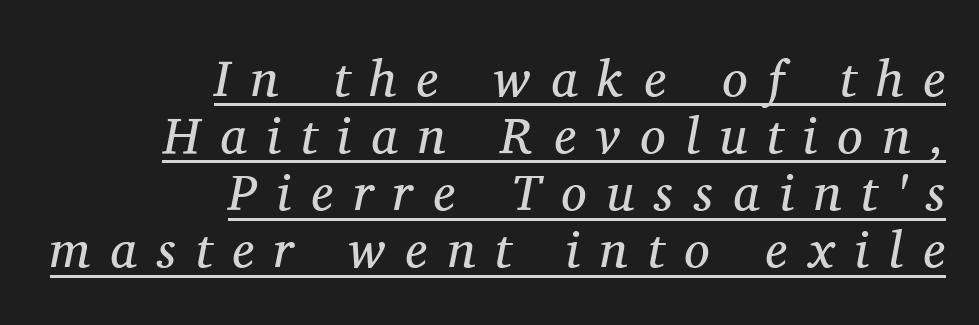
Spacing between characters has been opened up far beyond the box default. The face used here is proportionally spaced, like ordinary book or web type. The glyphs look as if they've been sheared to an angle. The typesetting does not lean heavy: it is not bold. Old-style or modern, the face here clearly has serifs. Is the block centered? No — it sits flush against the right margin.
